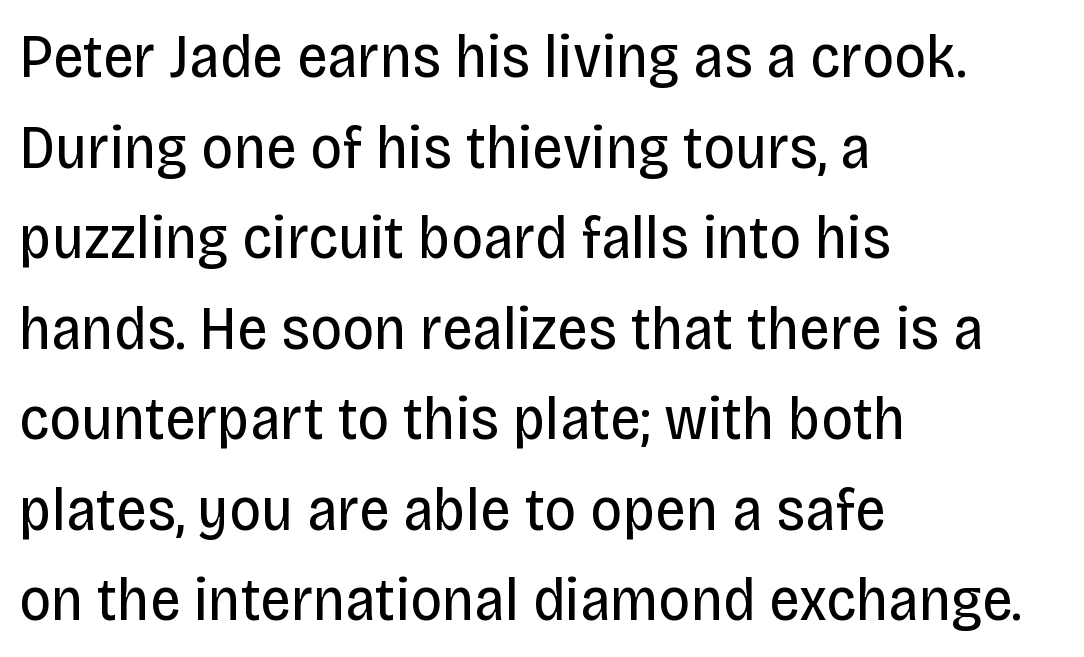
The rendering keeps characters at their native spacing. A typesetter would call this proportional, since set widths differ per character. A quiet, ordinary-to-light weight characterises the typeface. The characters display no serif detailing; their extremities are plain. The gap between lines stays unmarked.
